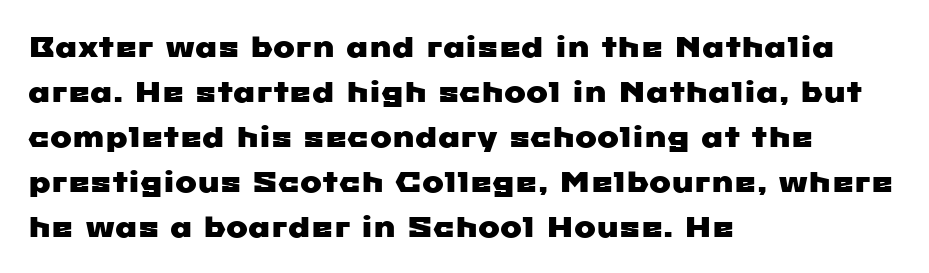
{"serif": "no", "width": "wide", "stroke_contrast": "low", "x_height": "medium", "monospaced": "no", "underline": "no", "align": "left", "line_spacing": "normal", "line_spacing_ratio": 1.55, "letter_spacing": "normal", "letter_spacing_em": 0.0, "glyph_px": 29}
